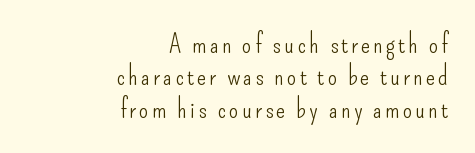
The image shows 27 px text type, upright; set right-aligned, line spacing 1.2x, not underlined.
